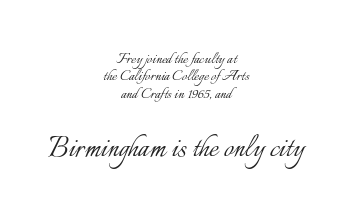
{"bold": "no", "weight": "light", "width": "normal", "stroke_contrast": "low", "x_height": "small", "monospaced": "no", "underline": "no", "align": "center", "line_spacing": "tight", "line_spacing_ratio": 0.97, "letter_spacing": "normal", "letter_spacing_em": 0.0, "larger_block": "second", "size_ratio": 1.94, "glyph_px": 35}
